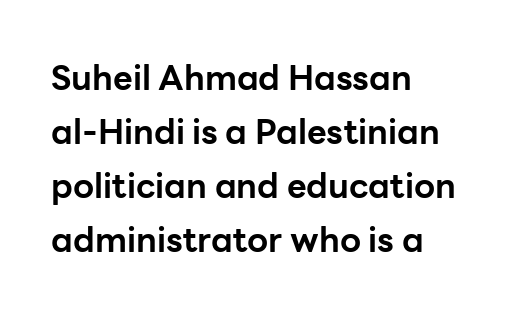
Characters follow at the spacing the type designer built in. Left-aligned paragraph, ragged on the right. Note the varied advance widths — an 'i' is clearly narrower than an 'm'. Its strokes are broad and dark, the hallmark of bold type. Is this a sans? Yes — the strokes have no serifs. What's the leading like? Ordinary, nothing unusual.
